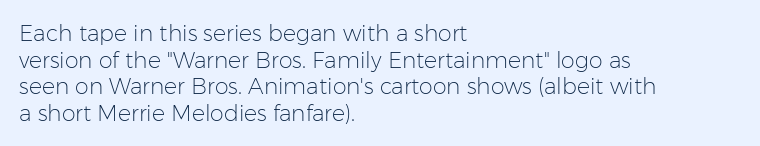
Q: Is the text bold? A: No.
Q: Is the text italic (slanted)? A: No, it is upright.
Q: Is the text underlined? A: No.
Q: How is the paragraph aligned? A: Left-aligned.
Q: Is the spacing between letters normal or unusually wide? A: Normal.
